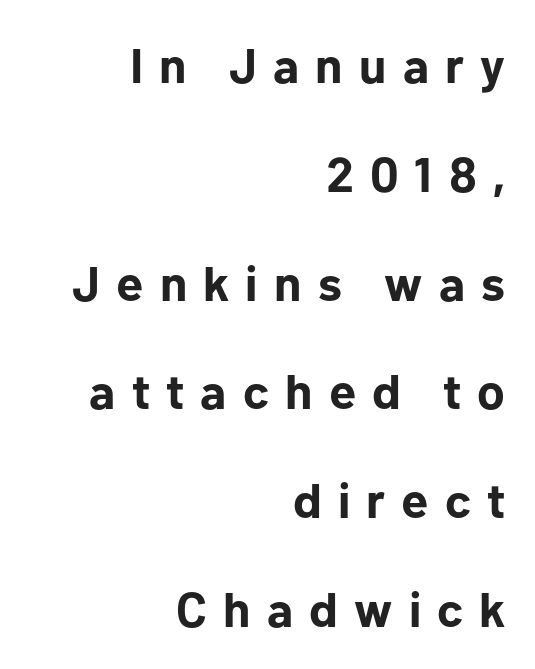
Q: Is the text bold? A: Yes.
Q: Is the text italic (slanted)? A: No, it is upright.
Q: Is the typeface a serif or a sans-serif typeface? A: Sans-serif.
Q: Is the text underlined? A: No.
Q: How is the paragraph aligned? A: Right-aligned.
Q: Is the spacing between letters normal or unusually wide? A: Unusually wide.
Q: Is the spacing between lines tight, normal or loose? A: Loose.
Q: Width (condensed, normal, or wide)? A: Normal.
Q: Stroke contrast? A: Low.
Q: x-height? A: Medium.
Q: Monospaced? A: No.
